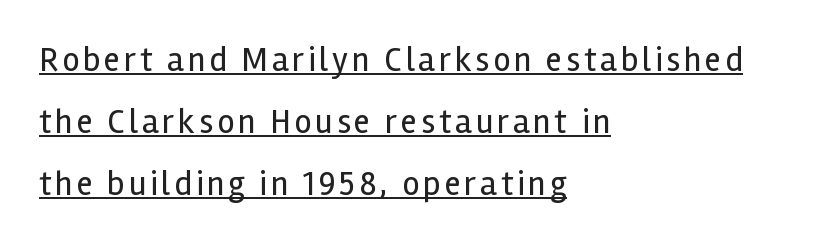
{"serif": "no", "italic": "no", "bold": "no", "weight": "regular", "width": "normal", "x_height": "medium", "monospaced": "no", "underline": "yes", "align": "left", "line_spacing_ratio": 1.82, "glyph_px": 34}
